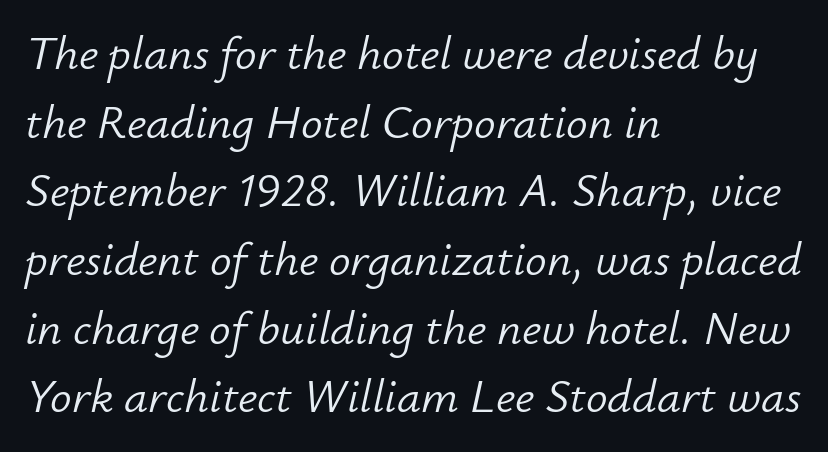
{"italic": "yes", "lean": "right", "slant_degrees": 12, "bold": "no", "weight": "light", "width": "normal", "stroke_contrast": "low", "x_height": "small", "monospaced": "no", "underline": "no", "align": "left", "line_spacing": "normal", "line_spacing_ratio": 1.43, "letter_spacing": "normal", "letter_spacing_em": 0.0, "glyph_px": 48}
